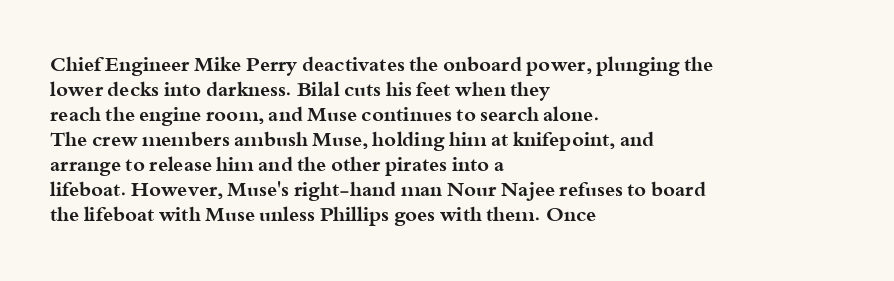
{"italic": "no", "bold": "yes", "underline": "no", "align": "left", "line_spacing": "normal", "line_spacing_ratio": 1.25, "letter_spacing": "normal", "letter_spacing_em": 0.0, "glyph_px": 20}
